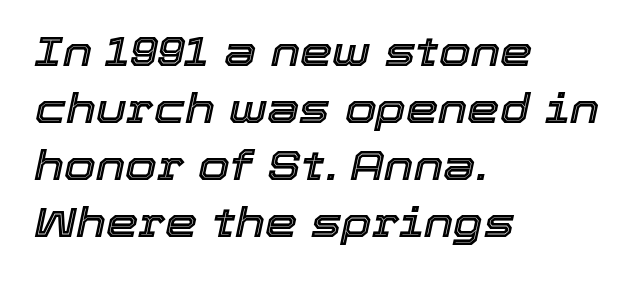
Q: Is the text italic (slanted)? A: Yes, it leans right by about 12 degrees.
Q: Is the text underlined? A: No.
Q: How is the paragraph aligned? A: Left-aligned.
Q: Is the spacing between letters normal or unusually wide? A: Normal.
Q: Is the spacing between lines tight, normal or loose? A: Normal.
Q: Width (condensed, normal, or wide)? A: Normal.
Q: x-height? A: Medium.
Q: Monospaced? A: No.
